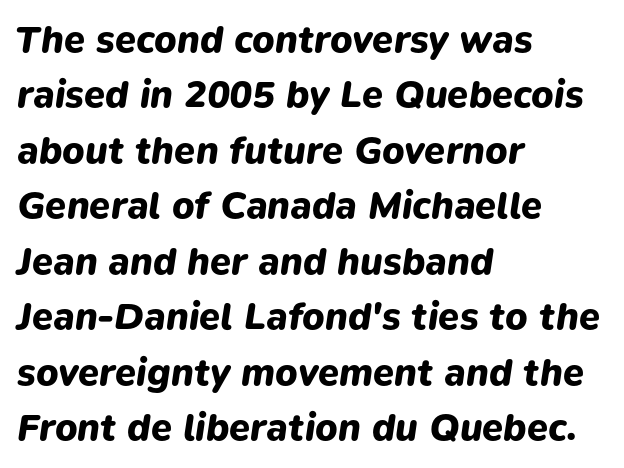
The image shows 38 px heavy type, italic (leaning right); set left-aligned, normal line spacing (1.46x), normal letter spacing, not underlined; low stroke contrast and a medium x-height.
